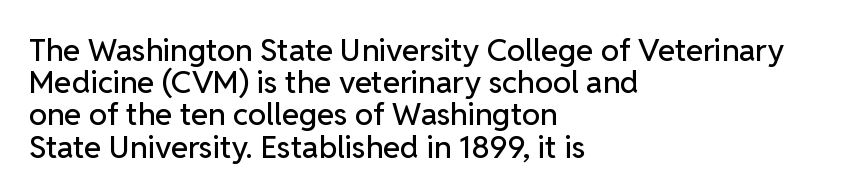
Q: Is the text italic (slanted)? A: No, it is upright.
Q: Is the typeface a serif or a sans-serif typeface? A: Sans-serif.
Q: Is the text underlined? A: No.
Q: How is the paragraph aligned? A: Left-aligned.
Q: Is the spacing between letters normal or unusually wide? A: Normal.
Q: Is the spacing between lines tight, normal or loose? A: Tight.
Q: Width (condensed, normal, or wide)? A: Normal.
Q: Stroke contrast? A: Low.
Q: x-height? A: Medium.
Q: Monospaced? A: No.
